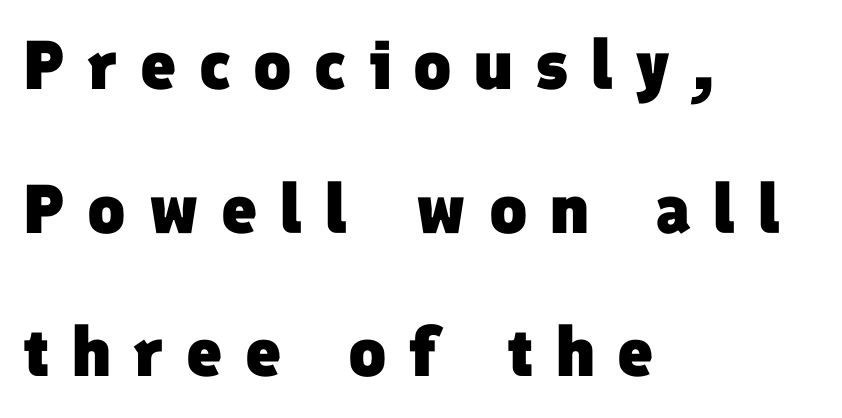
The image shows 69 px heavy sans-serif type; set left-aligned, loose line spacing (2.08x), unusually wide letter spacing (+0.32 em), not underlined; low stroke contrast and a medium x-height.
